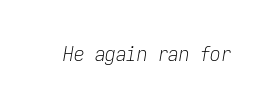
The image shows 21 px text type, italic (leaning right); set normal letter spacing, not underlined.
